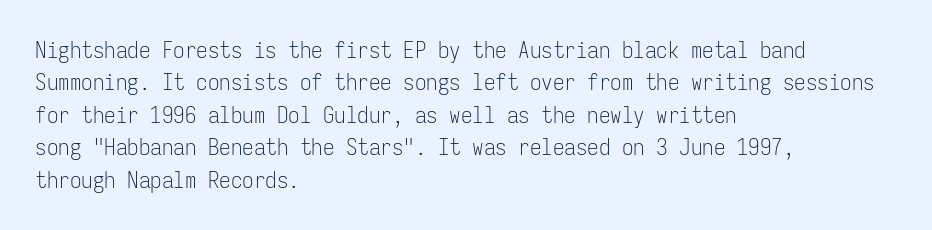
The image shows 23 px text type, upright; set left-aligned, normal line spacing (1.41x), normal letter spacing, not underlined.
